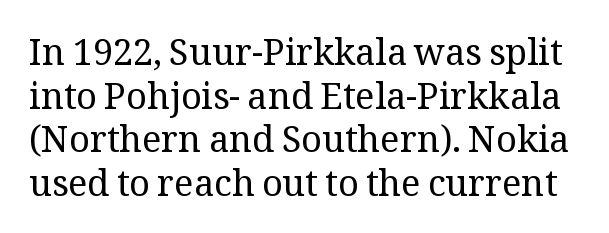
{"serif": "yes", "italic": "no", "bold": "no", "weight": "regular", "width": "normal", "stroke_contrast": "medium", "x_height": "medium", "monospaced": "no", "underline": "no", "line_spacing_ratio": 1.21, "letter_spacing": "normal", "letter_spacing_em": 0.0, "glyph_px": 36}
